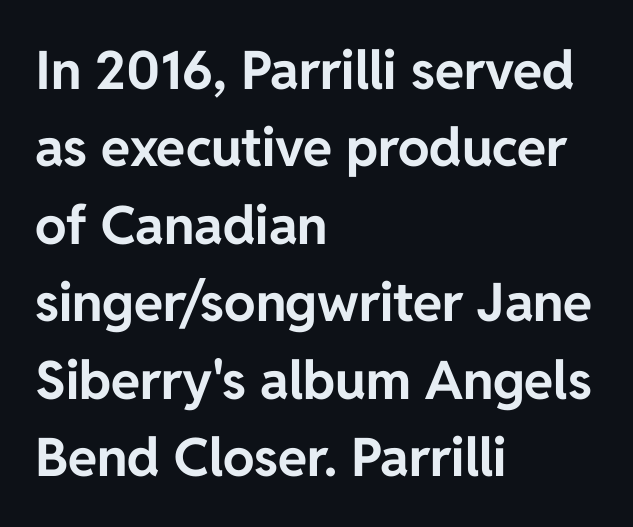
Regular leading. Strong, thick strokes mark this as bold type. Upright lettering throughout. The passage shown is not underscored anywhere. Teacher's note: observe the even left margin — that is flush-left alignment. The passage shown is typed in a proportional face where columns would drift.
